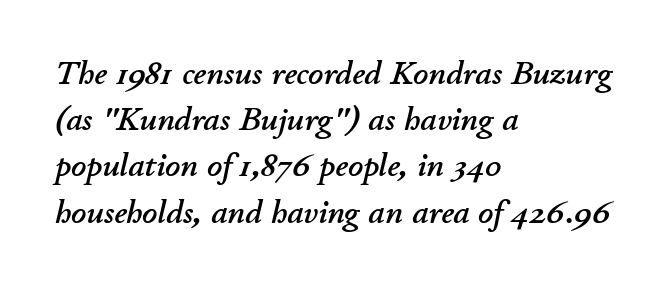
The image shows 33 px text type, italic (leaning right); set left-aligned, normal line spacing (1.4x), normal letter spacing, not underlined; low stroke contrast and a small x-height.
